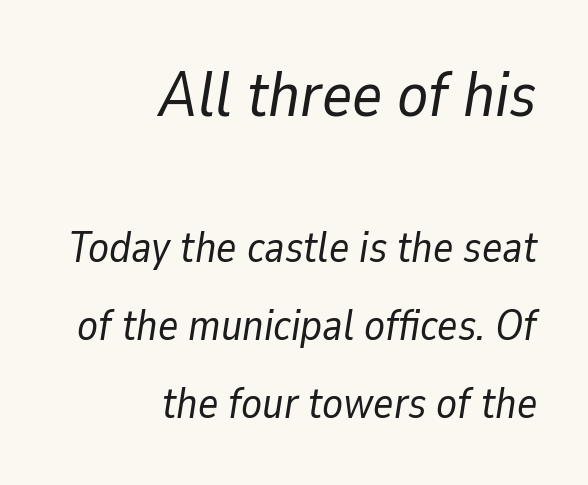
The image shows 64 px regular-weight type, italic (leaning right); set right-aligned, line spacing 1.81x, normal letter spacing, not underlined; the first (top) block is 1.49x larger; low stroke contrast and a medium x-height.
